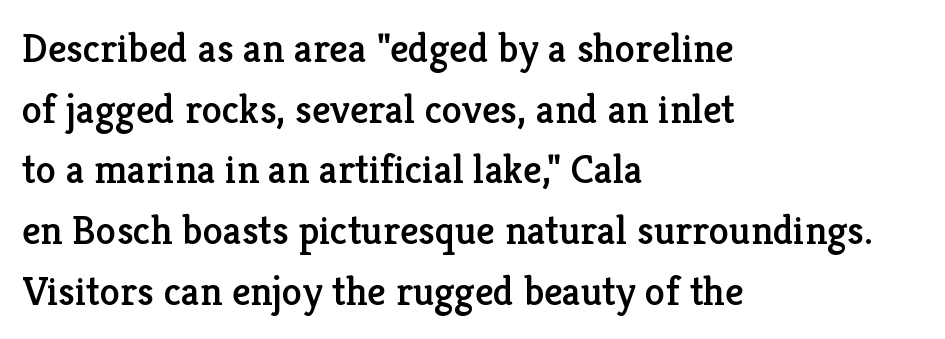
Q: Is the text italic (slanted)? A: No, it is upright.
Q: Is the typeface a serif or a sans-serif typeface? A: Serif.
Q: Is the text underlined? A: No.
Q: How is the paragraph aligned? A: Left-aligned.
Q: Is the spacing between letters normal or unusually wide? A: Normal.
Q: Is the spacing between lines tight, normal or loose? A: Normal.
Q: Width (condensed, normal, or wide)? A: Normal.
Q: Stroke contrast? A: Low.
Q: x-height? A: Medium.
Q: Monospaced? A: No.
